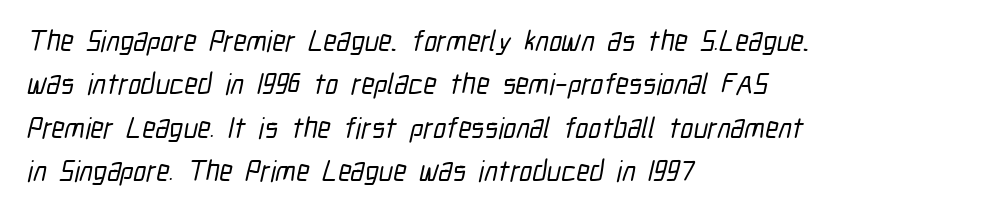
The image shows 29 px condensed sans-serif type; set left-aligned, normal line spacing (1.5x), normal letter spacing, not underlined; low stroke contrast and a medium x-height.
